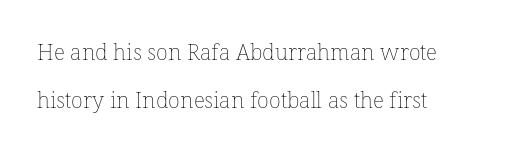
Rows of type keep a wide berth in the vertical direction. What stands out about the letter spacing? Nothing — it is the standard amount. Heaviness? Minimal to ordinary, like unemphasized prose. One-word summary of the alignment: left. Bare-footed words on every line.
